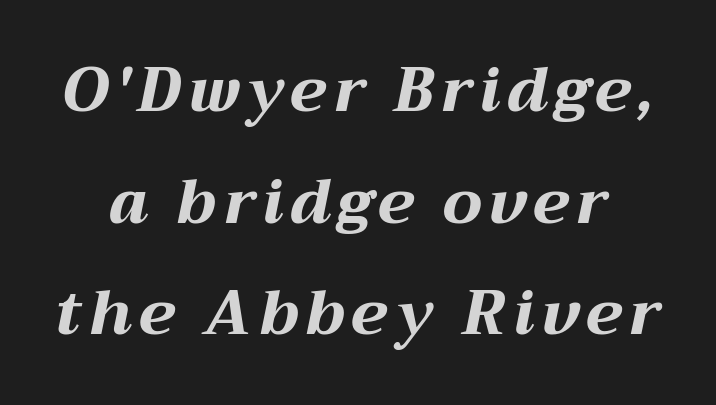
The image shows 62 px bold, wide type, italic (leaning right); set line spacing 1.8x, not underlined; medium stroke contrast and a medium x-height.
